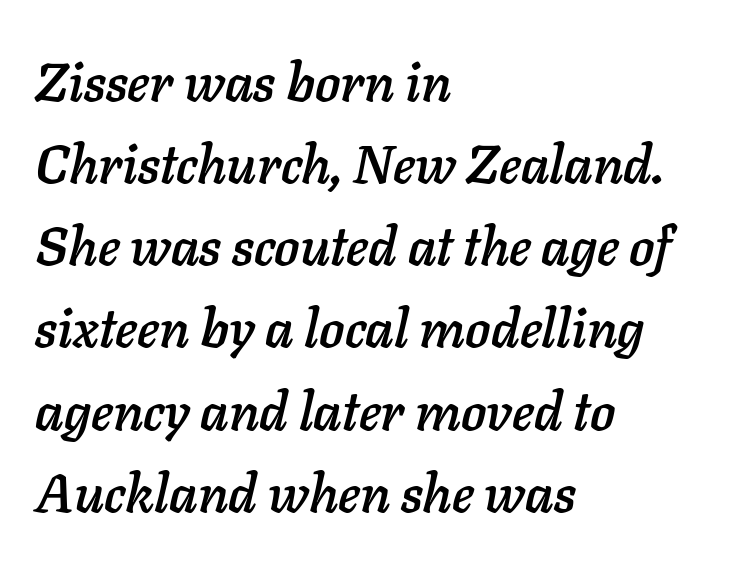
The image shows 53 px text type, italic (leaning right); set left-aligned, normal line spacing (1.55x), normal letter spacing, not underlined; low stroke contrast and a medium x-height.
